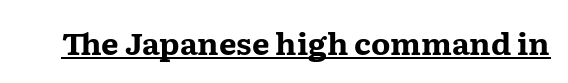
{"serif": "yes", "italic": "no", "bold": "yes", "weight": "bold", "width": "wide", "stroke_contrast": "medium", "x_height": "medium", "monospaced": "no", "underline": "yes", "letter_spacing": "normal", "letter_spacing_em": 0.0, "glyph_px": 31}
